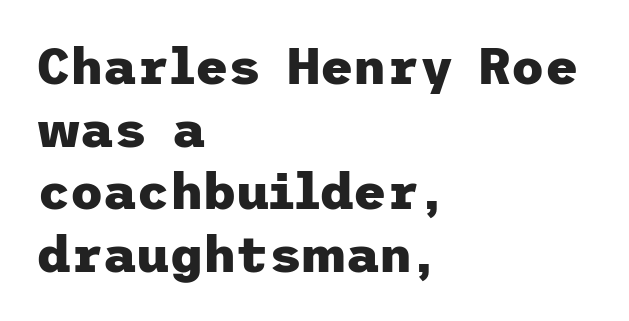
{"serif": "no", "italic": "no", "bold": "yes", "weight": "heavy", "width": "normal", "stroke_contrast": "low", "x_height": "medium", "underline": "no", "align": "left", "line_spacing_ratio": 1.23, "letter_spacing": "normal", "letter_spacing_em": 0.0, "glyph_px": 51}
